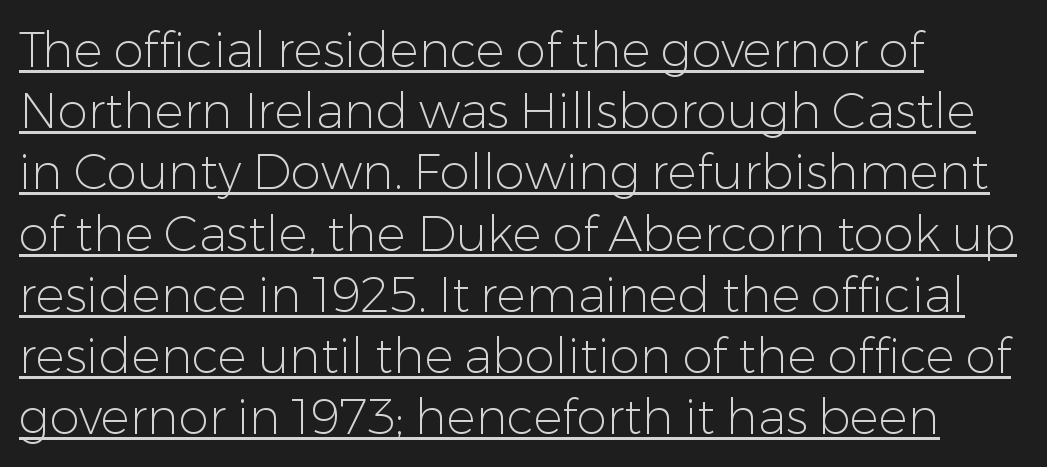
Q: Is the text bold? A: No.
Q: Is the text italic (slanted)? A: No, it is upright.
Q: Is the typeface a serif or a sans-serif typeface? A: Sans-serif.
Q: Is the text underlined? A: Yes.
Q: How is the paragraph aligned? A: Left-aligned.
Q: Is the spacing between letters normal or unusually wide? A: Normal.
Q: Is the spacing between lines tight, normal or loose? A: Normal.
Q: Width (condensed, normal, or wide)? A: Normal.
Q: Stroke contrast? A: Low.
Q: x-height? A: Medium.
Q: Monospaced? A: No.
